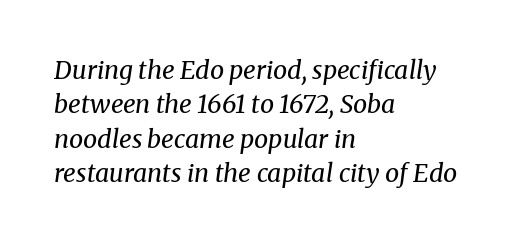
The image shows 25 px text type, italic (leaning right); set left-aligned, normal line spacing (1.38x), normal letter spacing, not underlined.
